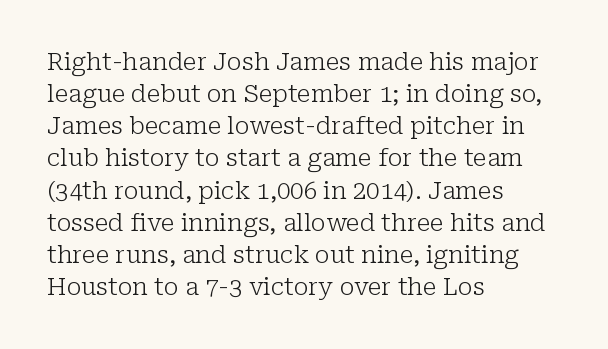
{"italic": "no", "bold": "no", "underline": "no", "align": "left", "line_spacing": "normal", "line_spacing_ratio": 1.34, "letter_spacing": "normal", "letter_spacing_em": 0.0, "glyph_px": 24}
